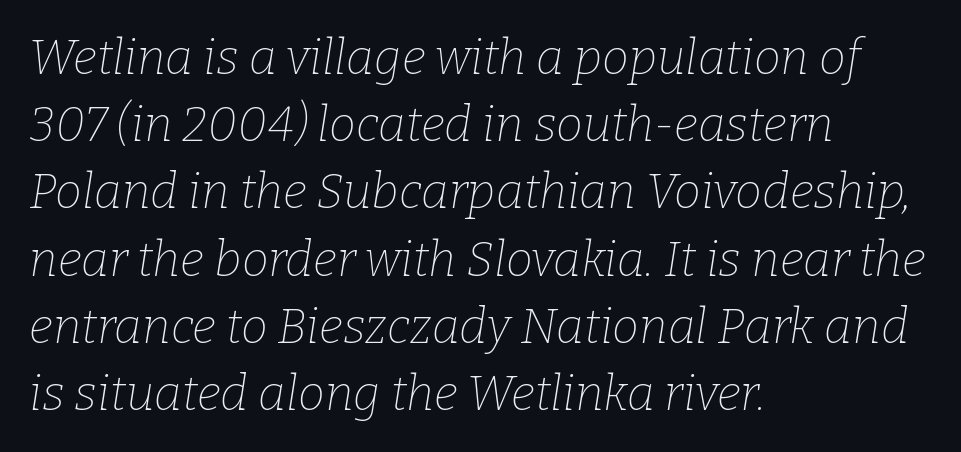
The face looks like a standard text weight, possibly lighter. The rendering shows small feet on the letterforms — a serif design. Unmarked baselines from the first word to the last. This sample has the flowing, uneven cadence of proportional lettering. The ragged edge is on the right, which tells us the setting is flush left. Slanted lettering throughout.
